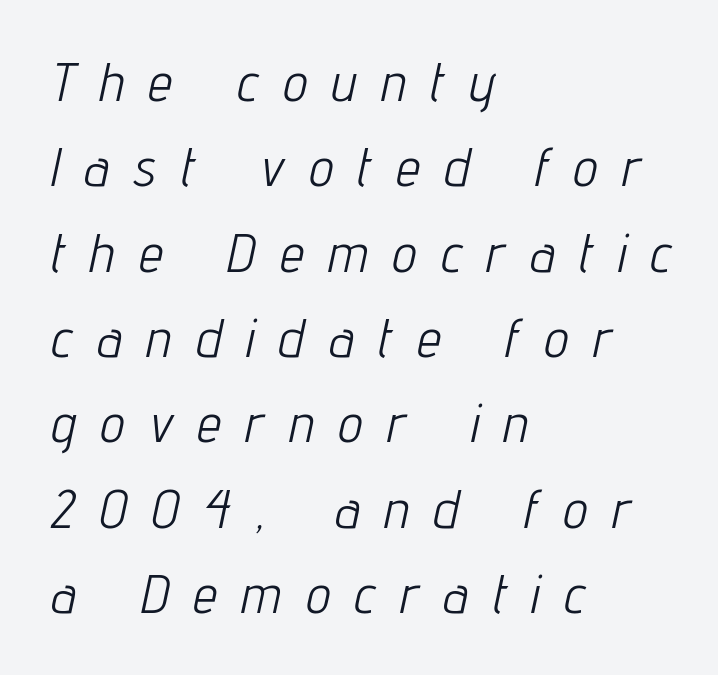
A normal amount of white space separates one row of letters from the next. A classic flush-left, rag-right setting is used for this passage. Nothing heavy about these letters — not bold at all. The text carries the slant typical of an italic or oblique font. Each letter keeps its own natural width here, so spacing adapts to shape.
